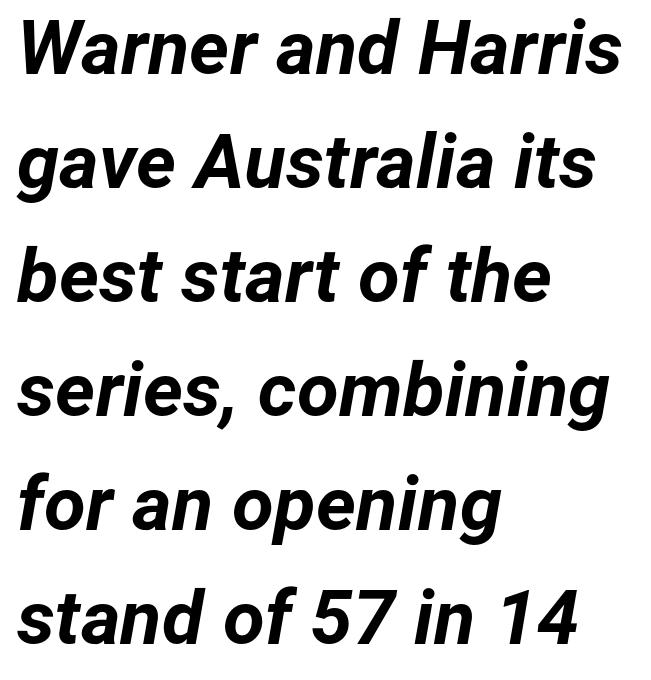
The image shows 76 px bold type, italic (leaning right); set left-aligned, normal line spacing (1.5x), normal letter spacing, not underlined; low stroke contrast and a medium x-height.
